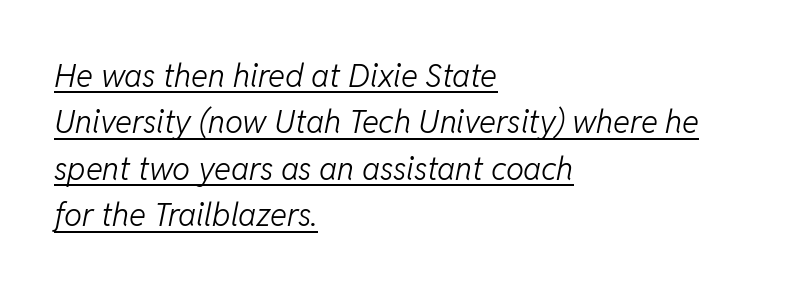
The image shows 32 px light type, italic (leaning right); set left-aligned, normal line spacing (1.45x), normal letter spacing, underlined; low stroke contrast and a medium x-height.
